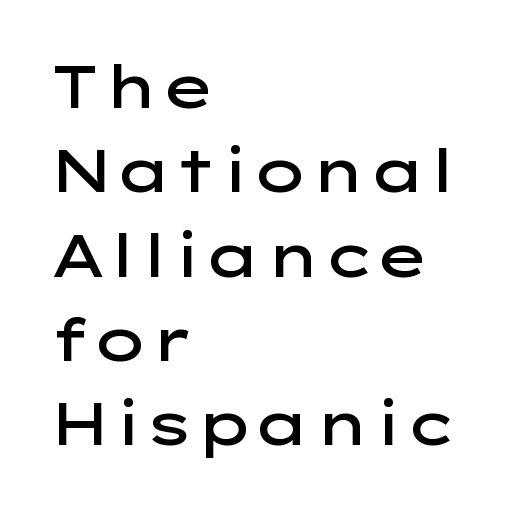
Nobody touched the tracking dial on this one. Characters remain perfectly vertical along every line. Compared with typical paragraphs, the rows here are spaced about the same. Each glyph is drawn with semibold strokes, heavier than normal yet not fully bold. Any mark beneath the type? The region is blank. Spacing verdict: proportional, widths tailored to each character.
